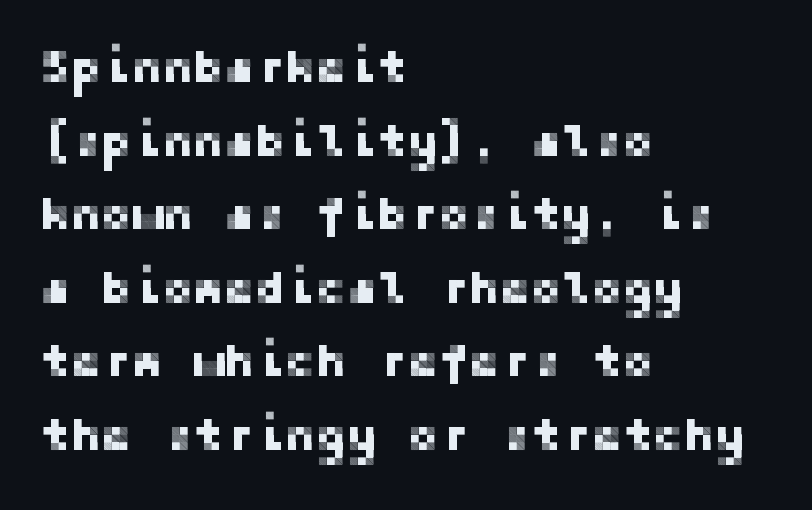
The image shows 46 px sans-serif type, upright; set left-aligned, normal line spacing (1.6x), normal letter spacing, not underlined; low stroke contrast and a medium x-height.
